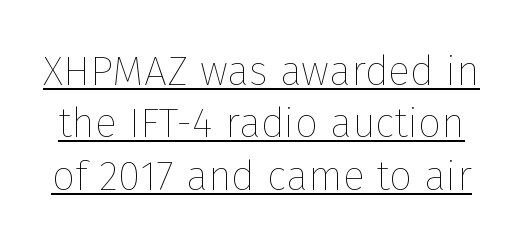
Observe the ordinary spacing: letters are neighbours, not strangers. Stroke thickness stays within the range of a standard reading face or lighter. Normally led — the rows are evenly, conventionally spaced. The rendered words wear a rule along their underside. This is roman type, the default non-slanted kind.
